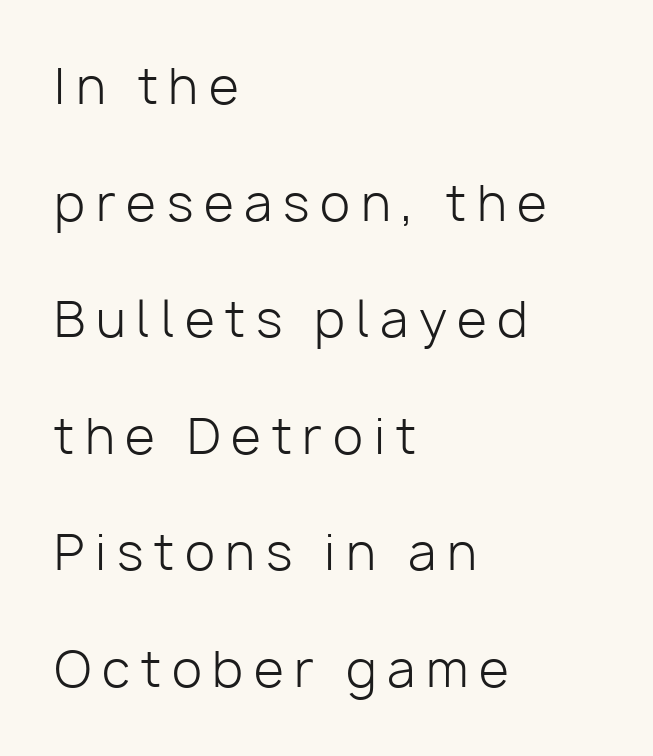
{"serif": "no", "italic": "no", "bold": "no", "weight": "light", "width": "normal", "stroke_contrast": "low", "x_height": "medium", "monospaced": "no", "underline": "no", "align": "left", "line_spacing": "loose", "line_spacing_ratio": 2.38, "letter_spacing": "wide", "letter_spacing_em": 0.22, "glyph_px": 49}
